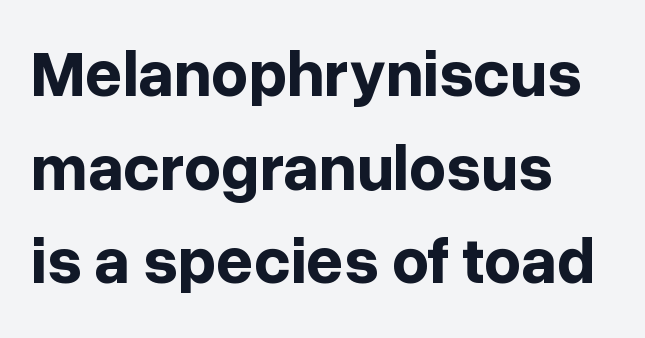
{"serif": "no", "italic": "no", "bold": "yes", "weight": "bold", "width": "normal", "stroke_contrast": "low", "x_height": "medium", "monospaced": "no", "underline": "no", "align": "left", "line_spacing": "normal", "line_spacing_ratio": 1.44, "letter_spacing": "normal", "letter_spacing_em": 0.0, "glyph_px": 65}
